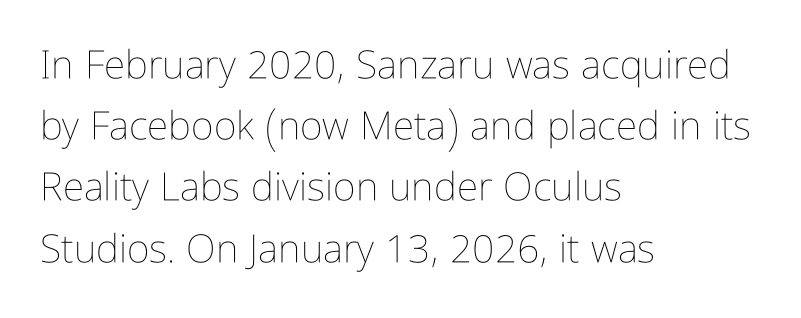
Short note: letters normally spaced. Reading down the column, the eye jumps a familiar distance to each next line. Note the varied advance widths — an 'i' is clearly narrower than an 'm'. Every character sits straight up, as roman type does. No word sits above an underline.
